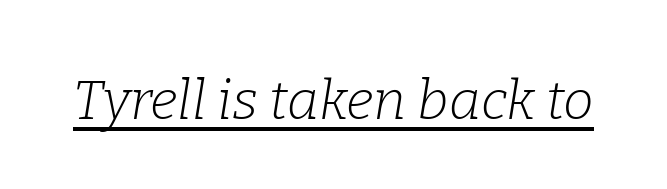
The image shows 55 px light serif type, italic (leaning right); set normal letter spacing, underlined; low stroke contrast and a medium x-height.
